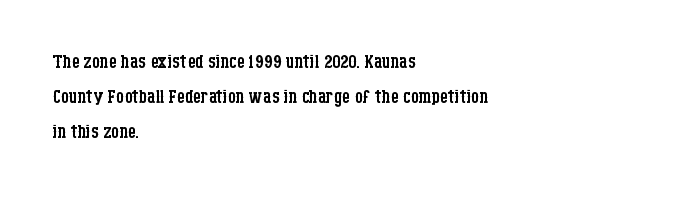
Weight: not bold — regular or lighter. Summary of vertical rhythm: regular, with standard interline spacing. Italic? Not at all — the glyphs are vertical. Words appear dense and cohesive because spacing is normal. Glance below the letters and you will spot only blank space.
